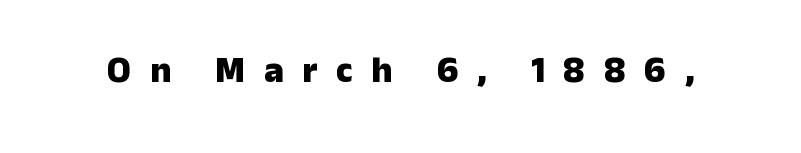
Q: Is the text bold? A: Yes.
Q: Is the text italic (slanted)? A: No, it is upright.
Q: Is the typeface a serif or a sans-serif typeface? A: Sans-serif.
Q: Is the text underlined? A: No.
Q: Is the spacing between letters normal or unusually wide? A: Unusually wide.
Q: Width (condensed, normal, or wide)? A: Normal.
Q: Stroke contrast? A: Low.
Q: x-height? A: Medium.
Q: Monospaced? A: No.
